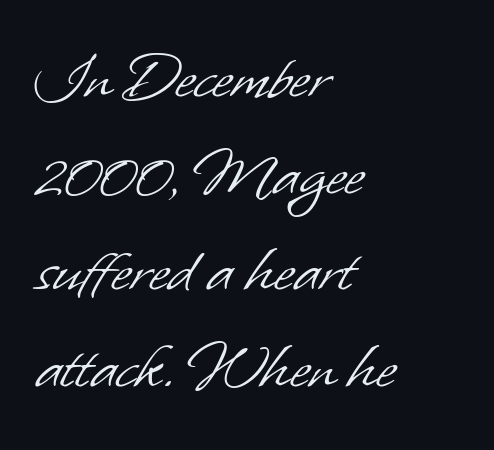
Q: Is the text bold? A: No.
Q: Is the typeface a serif or a sans-serif typeface? A: Sans-serif.
Q: Is the text underlined? A: No.
Q: How is the paragraph aligned? A: Left-aligned.
Q: Is the spacing between letters normal or unusually wide? A: Normal.
Q: Is the spacing between lines tight, normal or loose? A: Normal.
Q: Width (condensed, normal, or wide)? A: Normal.
Q: Stroke contrast? A: Low.
Q: x-height? A: Small.
Q: Monospaced? A: No.
